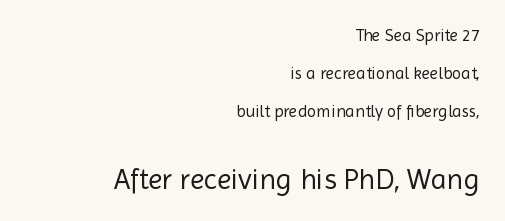
Bold? No — there's no thickening of the strokes. Ordinary non-slanted type is in use. Looks like regular typesetting: each glyph gets only the width it needs. Words appear dense and cohesive because spacing is normal. Plain, unruled lines of type. If you measured baseline to baseline, you'd find a long distance.
